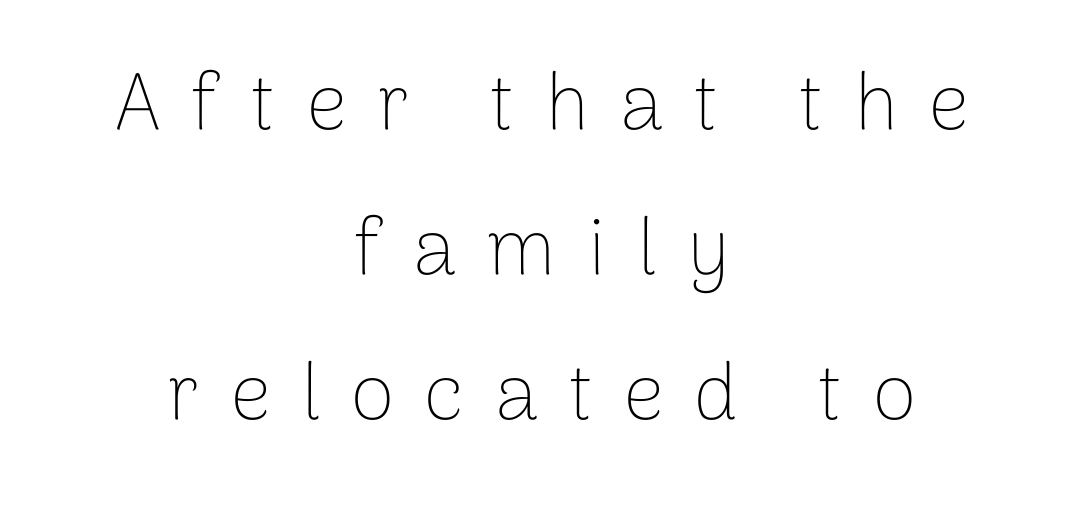
{"serif": "no", "italic": "no", "bold": "no", "weight": "thin", "width": "normal", "stroke_contrast": "low", "x_height": "medium", "monospaced": "no", "underline": "no", "align": "center", "line_spacing_ratio": 1.81, "letter_spacing": "wide", "letter_spacing_em": 0.38, "glyph_px": 80}
